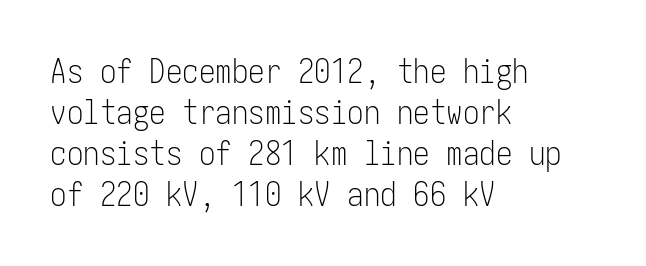
The image shows 33 px light, condensed sans-serif type, upright; set left-aligned, line spacing 1.24x, normal letter spacing, not underlined; low stroke contrast and a medium x-height.
